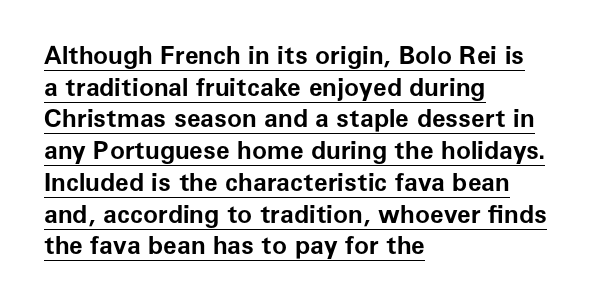
The image shows 25 px bold type, upright; set left-aligned, normal line spacing (1.27x), normal letter spacing, underlined.
